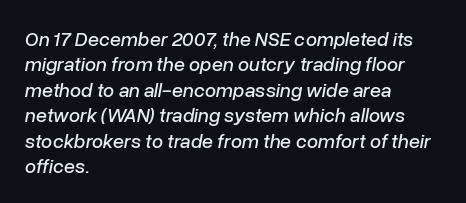
The image shows 20 px text type, italic (leaning right); set left-aligned, normal line spacing (1.27x), normal letter spacing, not underlined.
